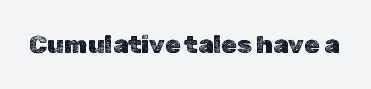
If you drew a line through each stem, it would be perfectly vertical. Characters follow at the spacing the type designer built in. The words here are not underlined.
